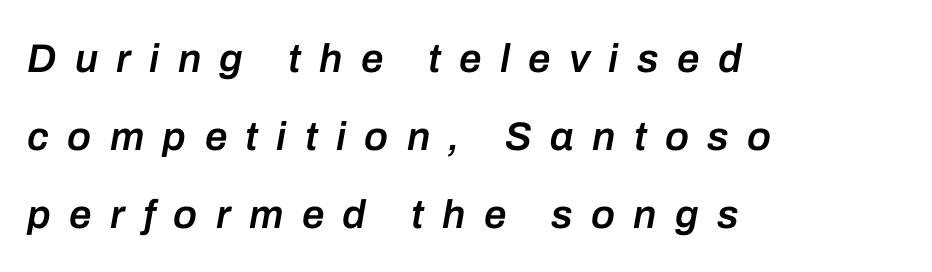
The image shows 40 px semibold type, italic (leaning right); set left-aligned, loose line spacing (1.95x), unusually wide letter spacing (+0.46 em), not underlined; low stroke contrast and a medium x-height.
